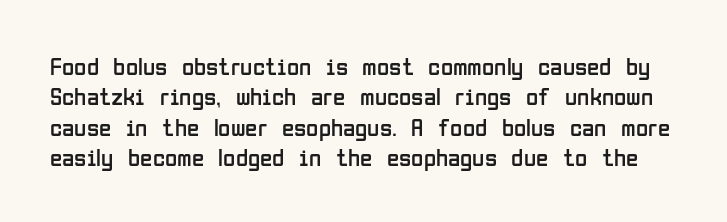
The image shows 25 px text type, upright; set line spacing 1.22x, normal letter spacing, not underlined.
